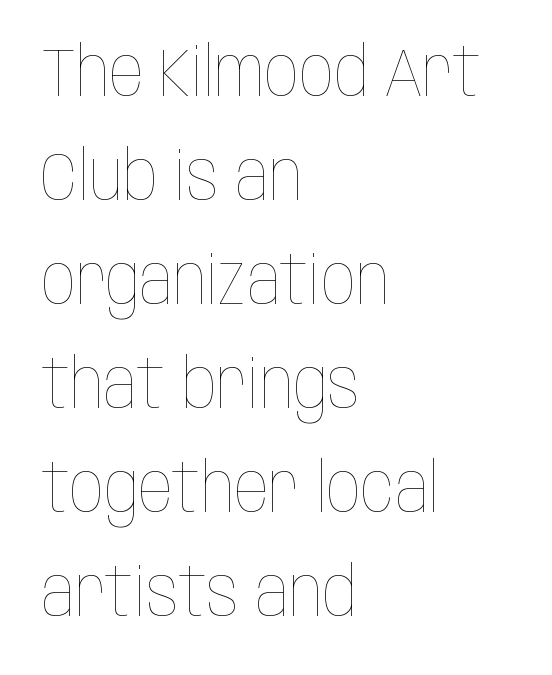
The image shows 68 px thin, condensed type, upright; set left-aligned, normal line spacing (1.53x), normal letter spacing, not underlined; low stroke contrast and a large x-height.
